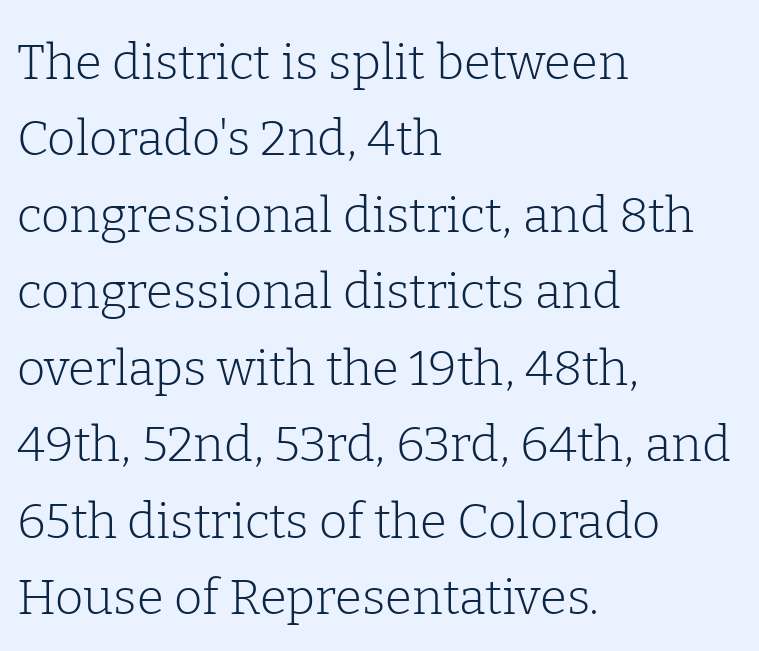
The image shows 49 px light serif type, upright; set left-aligned, normal line spacing (1.56x), normal letter spacing, not underlined; low stroke contrast and a medium x-height.
